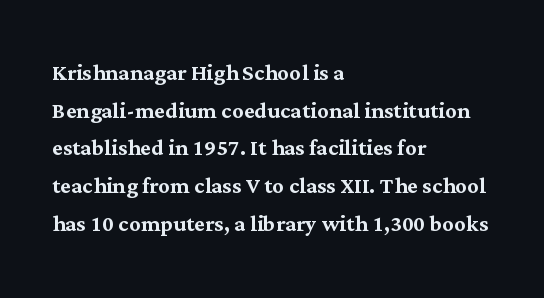
Here the glyphs are tracked normally, forming tight word shapes. Layout note: lines flush left. The face used here is seriffed, in the tradition of book romans. The passage shown is not underscored anywhere. Does the lettering tilt? It doesn't — this is upright. Reading down the column, the eye jumps a familiar distance to each next line.
